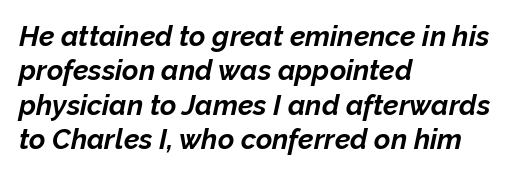
In CSS terms this would be text-align: left. You'd pick this weight for a headline — it's a proper bold. A typesetter would call this zero additional tracking. A clean baseline with only descenders dipping below it. Tall strokes in this sample are angled rather than plumb. Do the characters align in a grid? No, the font is proportional.
